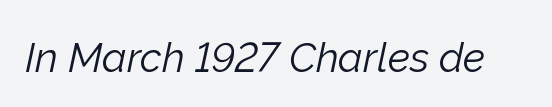
Q: Is the text bold? A: No.
Q: Is the text italic (slanted)? A: Yes, it leans right by about 12 degrees.
Q: Is the text underlined? A: No.
Q: Is the spacing between letters normal or unusually wide? A: Normal.
Q: Width (condensed, normal, or wide)? A: Normal.
Q: Stroke contrast? A: Low.
Q: x-height? A: Medium.
Q: Monospaced? A: No.
